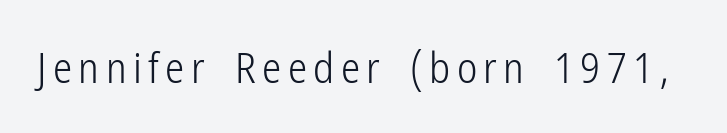
{"serif": "no", "italic": "no", "bold": "no", "weight": "light", "width": "condensed", "stroke_contrast": "low", "x_height": "medium", "monospaced": "no", "underline": "no", "glyph_px": 43}
